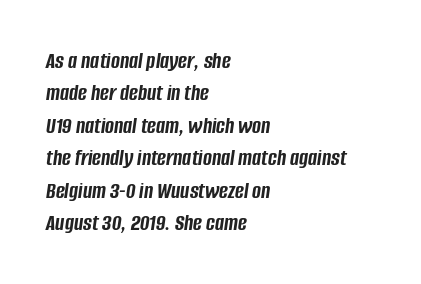
Q: Is the text bold? A: Yes.
Q: Is the text italic (slanted)? A: Yes, it leans right by about 8 degrees.
Q: Is the text underlined? A: No.
Q: How is the paragraph aligned? A: Left-aligned.
Q: Is the spacing between letters normal or unusually wide? A: Normal.
Q: Is the spacing between lines tight, normal or loose? A: Normal.
